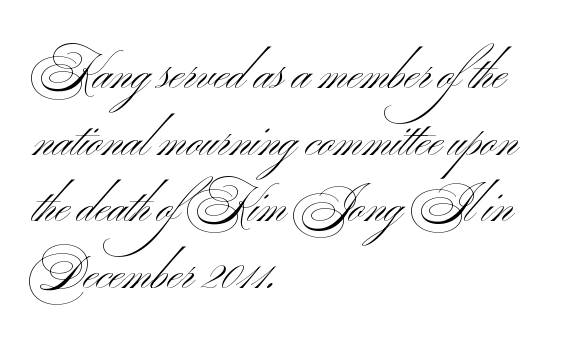
The image shows 47 px light, wide sans-serif type; set left-aligned, normal line spacing (1.42x), normal letter spacing, not underlined; medium stroke contrast and a small x-height.
